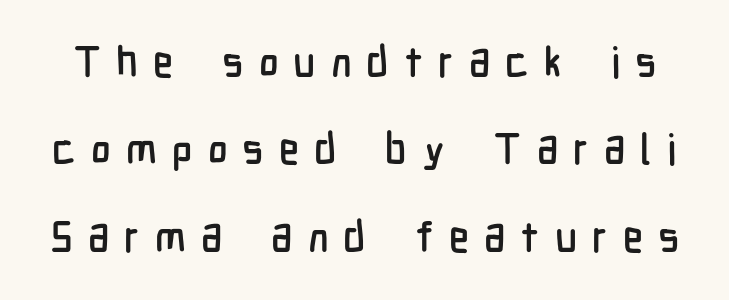
Q: Is the text italic (slanted)? A: No, it is upright.
Q: Is the typeface a serif or a sans-serif typeface? A: Sans-serif.
Q: Is the text underlined? A: No.
Q: Is the spacing between letters normal or unusually wide? A: Unusually wide.
Q: Is the spacing between lines tight, normal or loose? A: Loose.
Q: Width (condensed, normal, or wide)? A: Condensed.
Q: Stroke contrast? A: Low.
Q: x-height? A: Medium.
Q: Monospaced? A: No.
